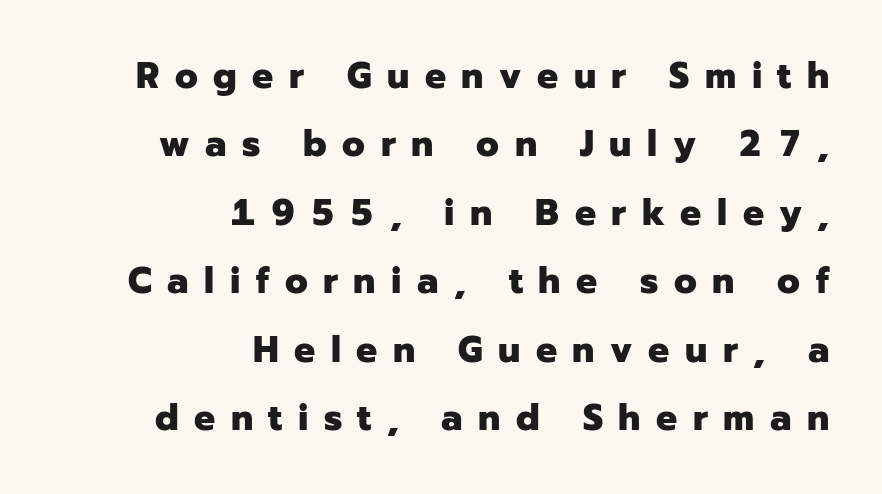
Q: Is the text bold? A: Yes.
Q: Is the text italic (slanted)? A: No, it is upright.
Q: Is the typeface a serif or a sans-serif typeface? A: Sans-serif.
Q: Is the text underlined? A: No.
Q: How is the paragraph aligned? A: Right-aligned.
Q: Is the spacing between letters normal or unusually wide? A: Unusually wide.
Q: Width (condensed, normal, or wide)? A: Normal.
Q: Stroke contrast? A: Low.
Q: x-height? A: Medium.
Q: Monospaced? A: No.
